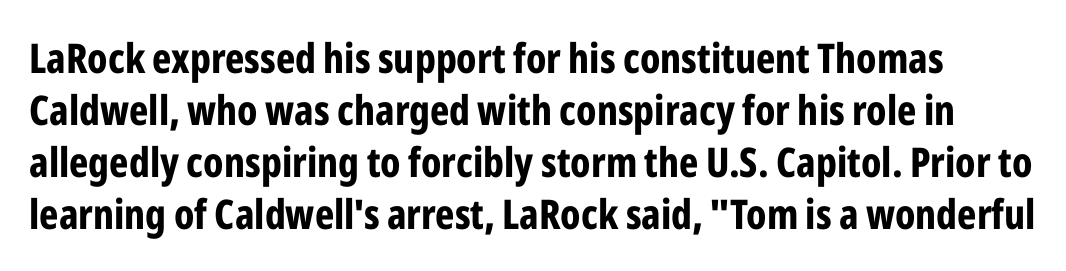
The area under the type is left untouched. Each letter keeps its own natural width here, so spacing adapts to shape. Unlike a traditional serif, this face leaves its strokes unadorned. This sample uses plain, unmodified letter spacing.
